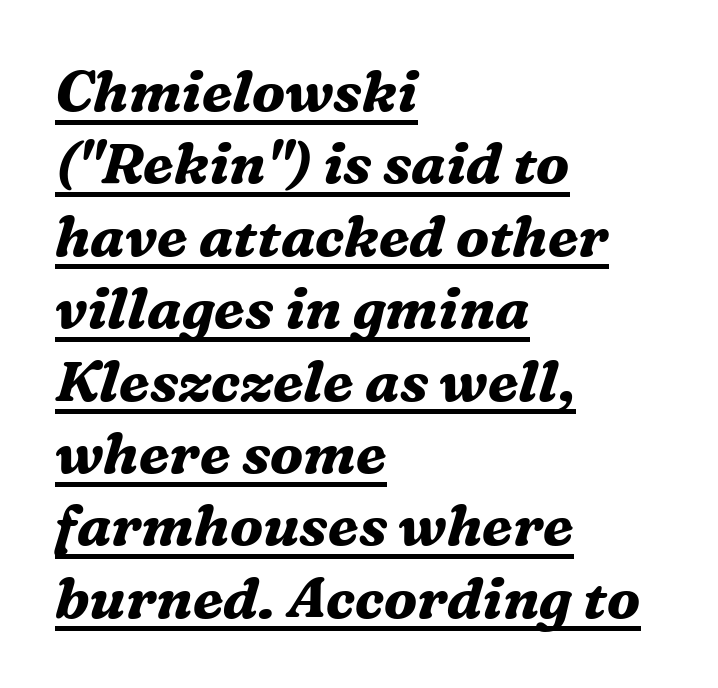
{"serif": "yes", "italic": "yes", "lean": "right", "slant_degrees": 16, "bold": "yes", "weight": "bold", "width": "normal", "stroke_contrast": "medium", "x_height": "medium", "monospaced": "no", "underline": "yes", "align": "left", "line_spacing": "normal", "line_spacing_ratio": 1.27, "letter_spacing": "normal", "letter_spacing_em": 0.0, "glyph_px": 57}
